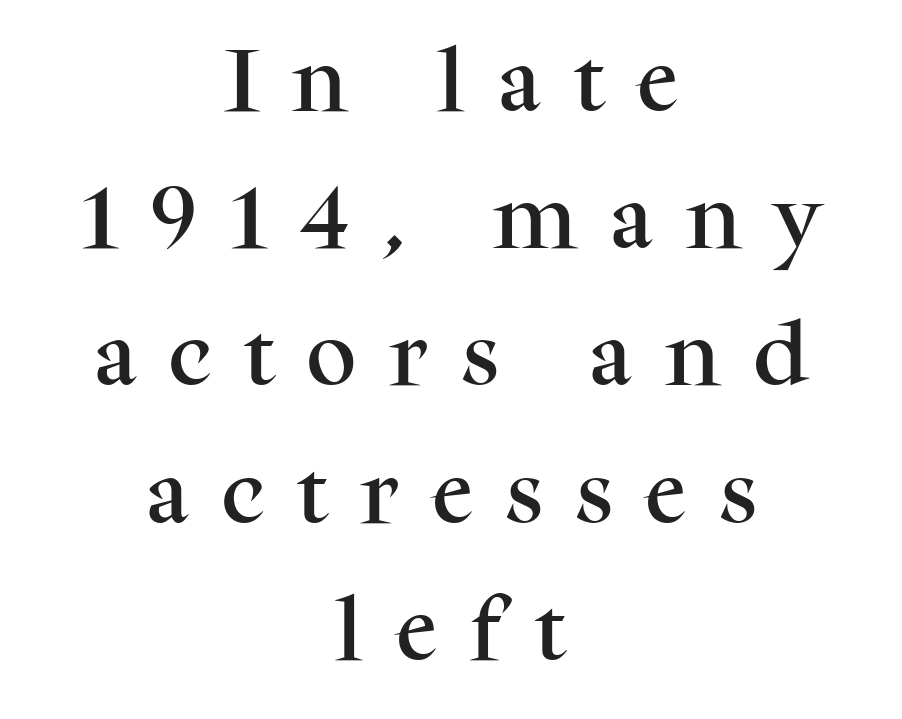
The image shows 70 px serif type, upright; set centered, loose line spacing (1.96x), unusually wide letter spacing (+0.47 em), not underlined; medium stroke contrast and a medium x-height.
